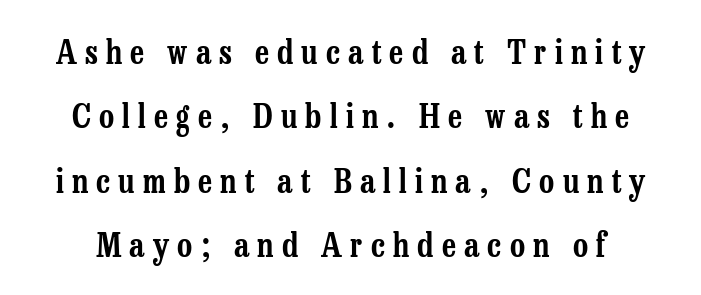
The image shows 33 px condensed serif type, upright; set centered, loose line spacing (1.95x), unusually wide letter spacing (+0.25 em), not underlined; low stroke contrast and a medium x-height.
